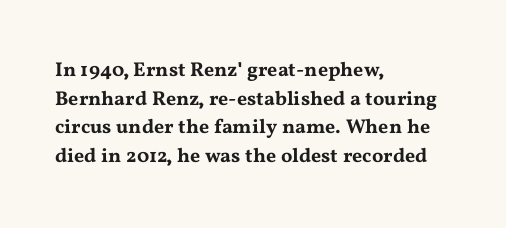
Every character sits straight up, as roman type does. The glyphs are unaccompanied by any horizontal stroke below them. Normally led — the rows are evenly, conventionally spaced. If you drew a ruler down the left edge, every line would touch it. The type is set solid horizontally, with unmodified tracking.
